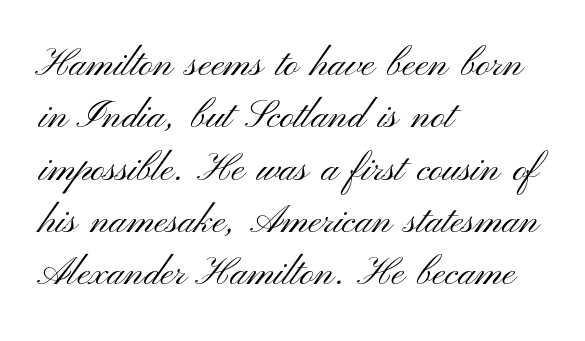
Q: Is the text bold? A: No.
Q: Is the text italic (slanted)? A: Yes.
Q: Is the typeface a serif or a sans-serif typeface? A: Sans-serif.
Q: Is the text underlined? A: No.
Q: How is the paragraph aligned? A: Left-aligned.
Q: Is the spacing between letters normal or unusually wide? A: Normal.
Q: Is the spacing between lines tight, normal or loose? A: Normal.
Q: Width (condensed, normal, or wide)? A: Wide.
Q: Stroke contrast? A: Medium.
Q: x-height? A: Small.
Q: Monospaced? A: No.
